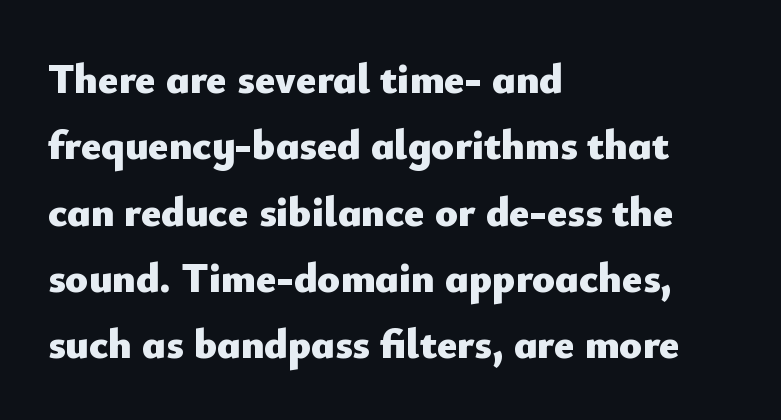
What weight is shown? A full bold with thick strokes. Evenly set lines give the paragraph a standard silhouette. A typesetter would call this proportional, since set widths differ per character. The passage shown is typeset with a sans-serif family. A roman cut, with each character standing at attention. The zone under the glyphs is completely vacant.
